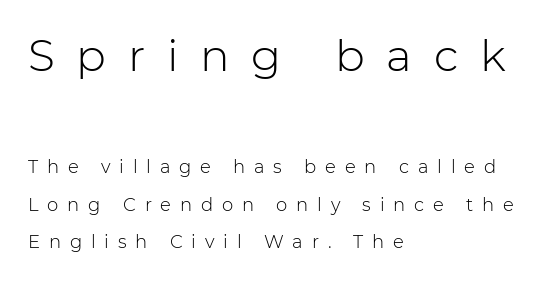
The rendering inserts visible extra space after every character. No chunkiness to these letters — they're not bold. Anything drawn beneath the words? Only blank space. The vertical gap from one line to the next is large. The face used here is proportionally spaced, like ordinary book or web type.
